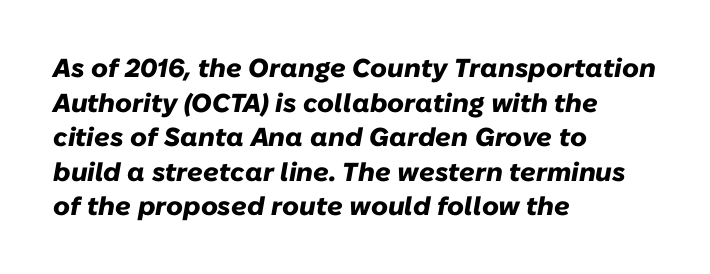
Just letters on the line, the space beneath them empty. Successive baselines arrive at the customary interval. Compared with a centered layout, this one pins lines to the left instead. It's the slanting kind of type. Chunky letters — that's bold for sure.
